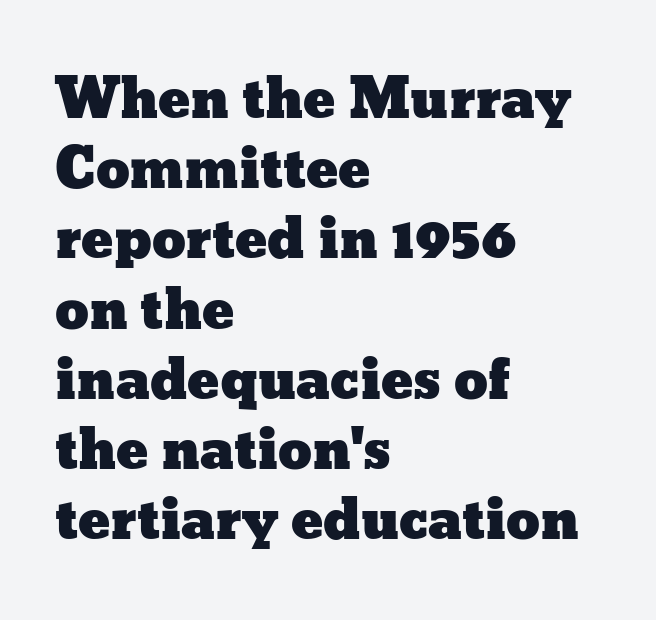
The image shows 54 px wide type, upright; set left-aligned, normal line spacing (1.3x), normal letter spacing, not underlined; low stroke contrast and a medium x-height.
